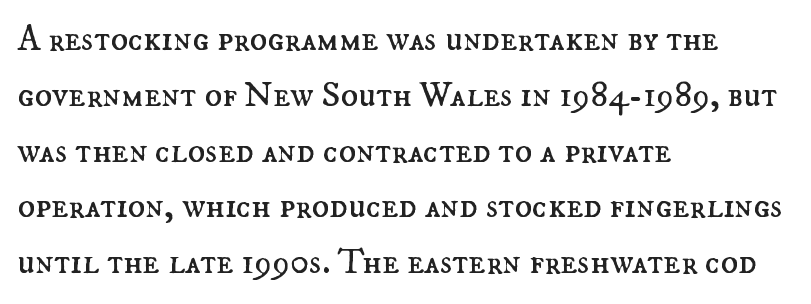
Students, observe: this is what conventionally led text looks like. No letter is thick-stroked: the sample isn't bold. The letters stand upright; this is a roman face. The passage shown is typed in a proportional face where columns would drift. Caption: standard tracking, unaltered.
